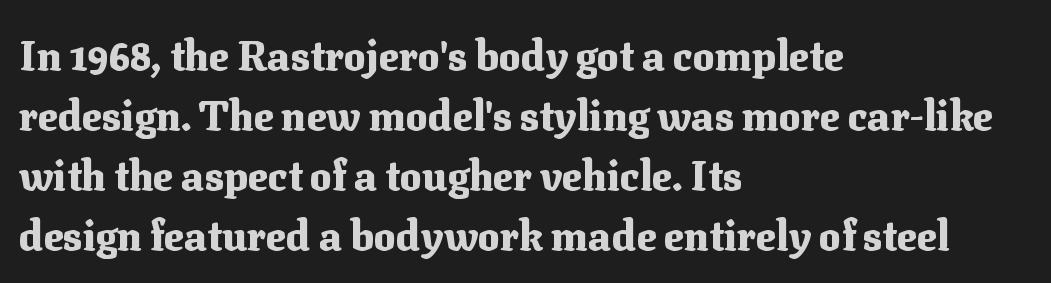
{"serif": "yes", "italic": "no", "bold": "yes", "weight": "heavy", "width": "normal", "stroke_contrast": "medium", "x_height": "medium", "monospaced": "no", "underline": "no", "align": "left", "line_spacing": "normal", "line_spacing_ratio": 1.46, "letter_spacing": "normal", "letter_spacing_em": 0.0, "glyph_px": 41}
